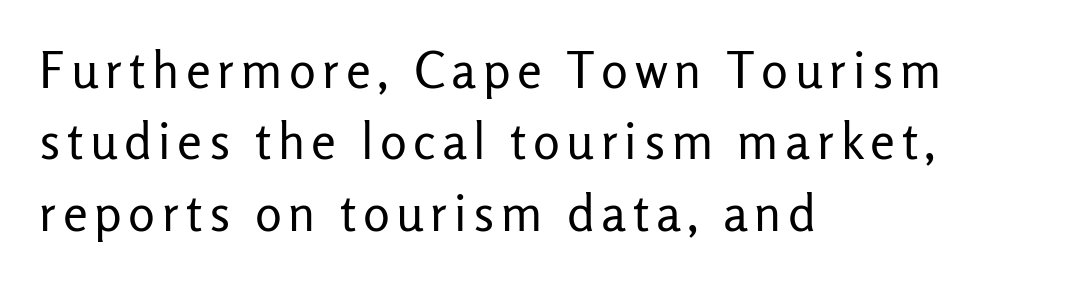
Caption: multi-line text, flush left, ragged right. Looks like regular typesetting: each glyph gets only the width it needs. The cut favours lightness, reaching ordinary text weight at its darkest. Each letter's strokes conclude bluntly, with no projecting serifs. The space between consecutive lines is moderate. Vertical strokes here are truly vertical.
